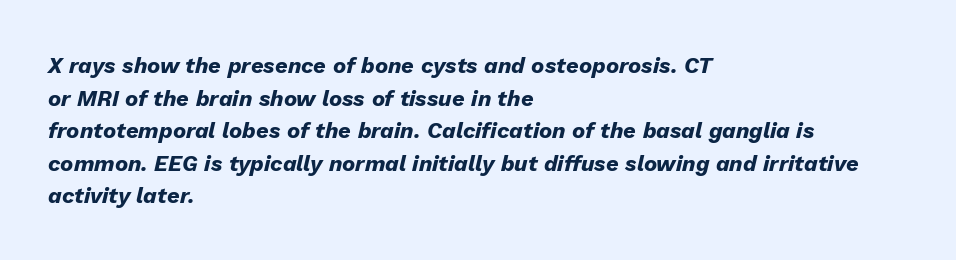
The face used here has the dense, thick strokes of a bold. Default kerning and tracking; the words read as compact shapes. The whole block is typeset with a tilt. The block of text has a typical density, with ordinary space between rows.
